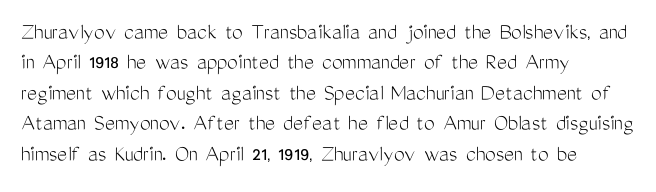
The image shows 24 px text type, upright; set left-aligned, normal line spacing (1.27x), normal letter spacing, not underlined.
